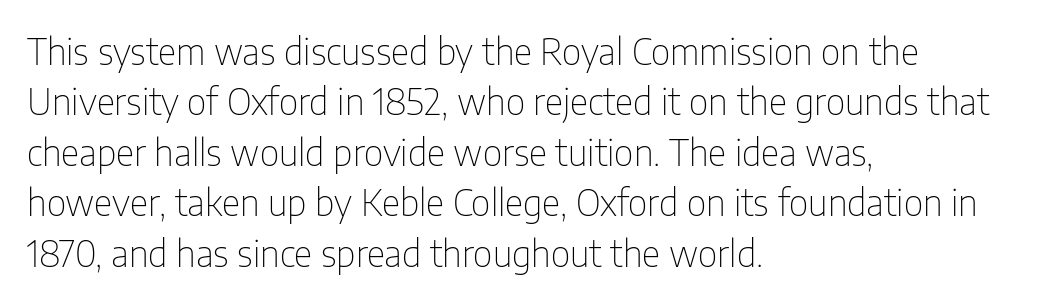
Nobody touched the tracking dial on this one. Upright lettering throughout. The space beneath each line is pristine and unruled. Horizontal bands of white between lines are of average thickness. Think of a printed novel: that variable character pitch is what you see here. Each letter's strokes conclude bluntly, with no projecting serifs.
